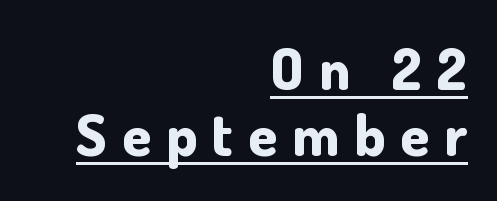
Q: Is the text bold? A: Yes.
Q: Is the text italic (slanted)? A: No, it is upright.
Q: Is the typeface a serif or a sans-serif typeface? A: Sans-serif.
Q: Is the text underlined? A: Yes.
Q: How is the paragraph aligned? A: Right-aligned.
Q: Is the spacing between letters normal or unusually wide? A: Unusually wide.
Q: Is the spacing between lines tight, normal or loose? A: Tight.
Q: Width (condensed, normal, or wide)? A: Normal.
Q: Stroke contrast? A: Low.
Q: x-height? A: Small.
Q: Monospaced? A: No.
